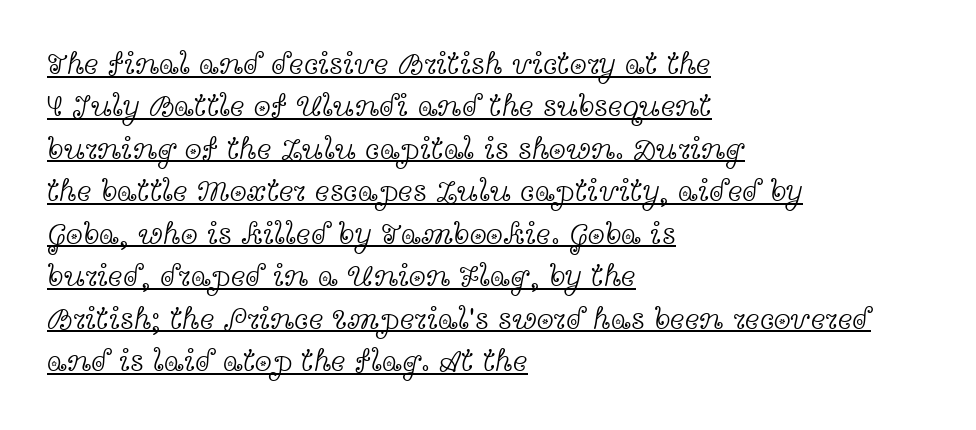
Does a line run under the words? Yes, clearly. You can tell from the footed stems that serif type was used. The weight tops out at a normal text grade. Is the block centered? No — it sits flush against the left margin.
